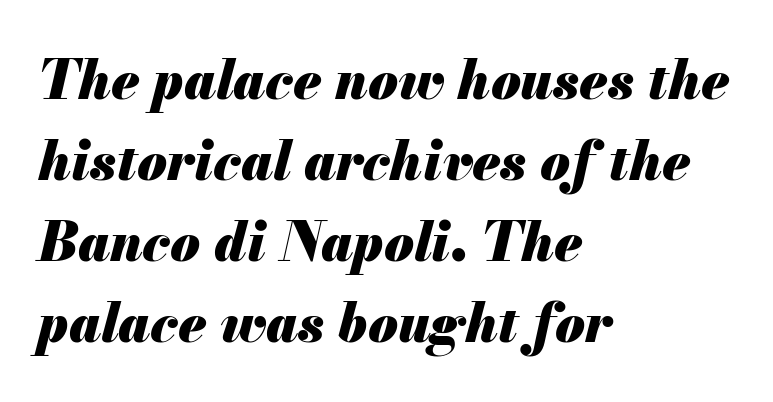
The glyphs look as if they've been sheared to an angle. Typeset ragged right — the left edge is the straight one. Spacing between characters is what you'd get straight out of the box. The area under the type is left untouched. Set as a true bold cut, around the 700 mark. Evenly set lines give the paragraph a standard silhouette.
